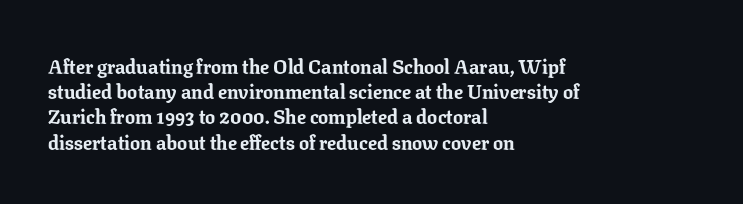
{"italic": "no", "bold": "yes", "underline": "no", "align": "left", "line_spacing": "normal", "line_spacing_ratio": 1.26, "letter_spacing": "normal", "letter_spacing_em": 0.0, "glyph_px": 20}
